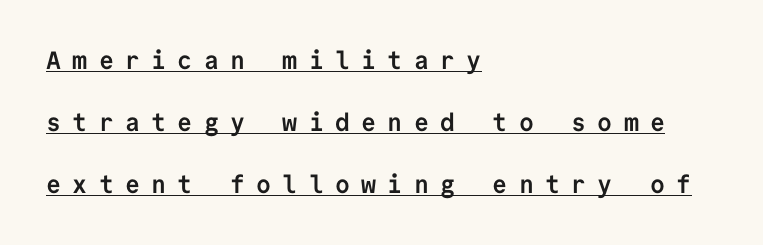
{"italic": "no", "bold": "yes", "underline": "yes", "align": "left", "line_spacing": "loose", "line_spacing_ratio": 2.49, "letter_spacing": "wide", "letter_spacing_em": 0.45, "glyph_px": 25}
